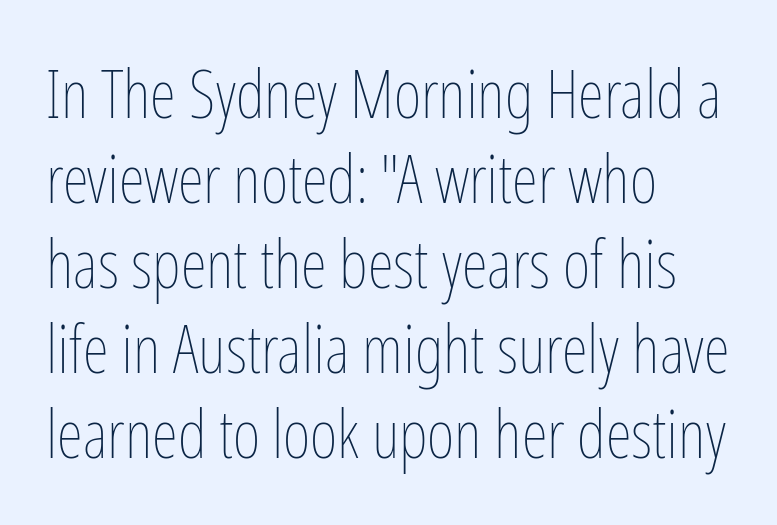
Q: Is the text bold? A: No.
Q: Is the text italic (slanted)? A: No, it is upright.
Q: Is the text underlined? A: No.
Q: How is the paragraph aligned? A: Left-aligned.
Q: Is the spacing between letters normal or unusually wide? A: Normal.
Q: Is the spacing between lines tight, normal or loose? A: Normal.
Q: Width (condensed, normal, or wide)? A: Condensed.
Q: Stroke contrast? A: Low.
Q: x-height? A: Medium.
Q: Monospaced? A: No.
